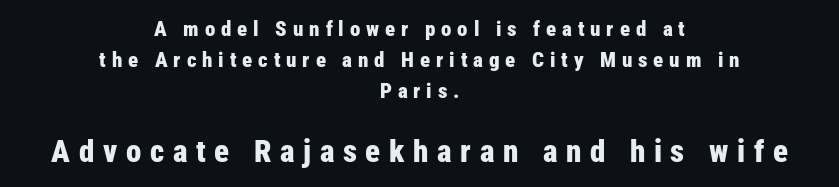
Larger block? The one below; the one above is distinctly smaller. When letters stand straight like this, we call the style roman or upright. Font category for this specimen: sans-serif. Think of a printed novel: that variable character pitch is what you see here. Regarding leading, the lines here are spaced in the standard way.
